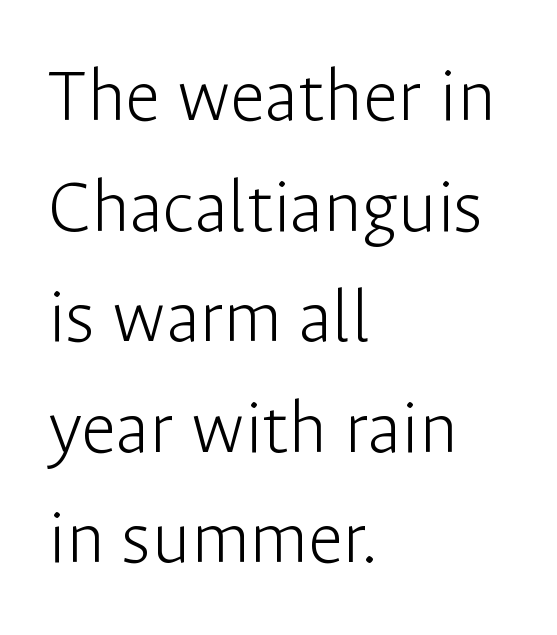
{"serif": "no", "italic": "no", "bold": "no", "weight": "light", "width": "normal", "stroke_contrast": "low", "x_height": "medium", "monospaced": "no", "underline": "no", "align": "left", "line_spacing": "normal", "line_spacing_ratio": 1.4, "letter_spacing": "normal", "letter_spacing_em": 0.0, "glyph_px": 79}
